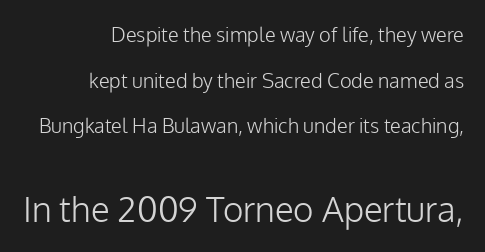
Q: Is the text bold? A: No.
Q: Is the text italic (slanted)? A: No, it is upright.
Q: Is the typeface a serif or a sans-serif typeface? A: Sans-serif.
Q: Is the text underlined? A: No.
Q: How is the paragraph aligned? A: Right-aligned.
Q: Is the spacing between letters normal or unusually wide? A: Normal.
Q: Is the spacing between lines tight, normal or loose? A: Loose.
Q: Which block of text is set in a larger size, the first (top) or the second (bottom)? A: The second (bottom) one.
Q: Width (condensed, normal, or wide)? A: Normal.
Q: Stroke contrast? A: Low.
Q: x-height? A: Medium.
Q: Monospaced? A: No.
